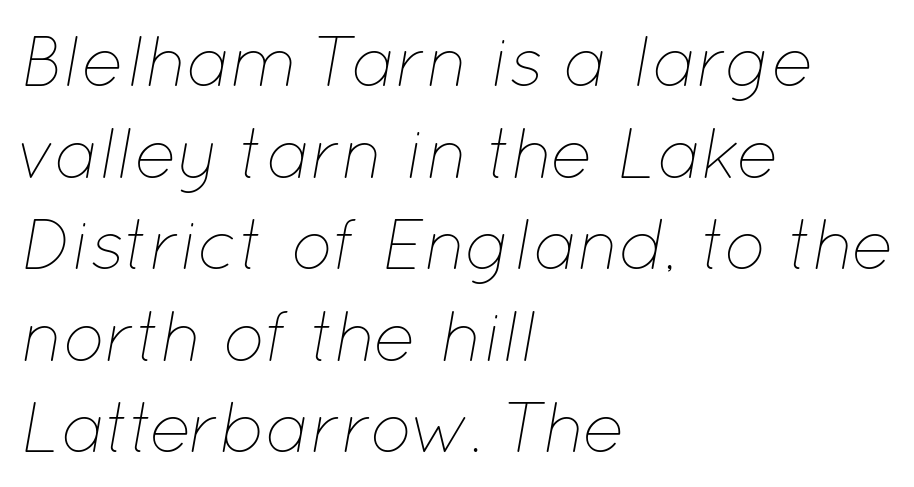
Q: Is the text bold? A: No.
Q: Is the text italic (slanted)? A: Yes, it leans right by about 12 degrees.
Q: Is the text underlined? A: No.
Q: How is the paragraph aligned? A: Left-aligned.
Q: Is the spacing between letters normal or unusually wide? A: Normal.
Q: Is the spacing between lines tight, normal or loose? A: Normal.
Q: Width (condensed, normal, or wide)? A: Normal.
Q: Stroke contrast? A: Low.
Q: x-height? A: Medium.
Q: Monospaced? A: No.
